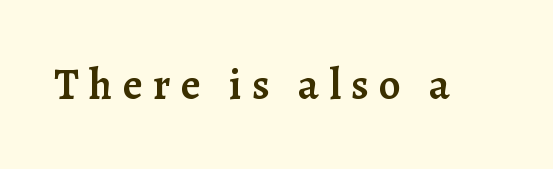
The space beneath each line is pristine and unruled. The letters advance in unequal steps, a hallmark of proportional type. Letter spacing: wide. You can tell from the footed stems that serif type was used.
